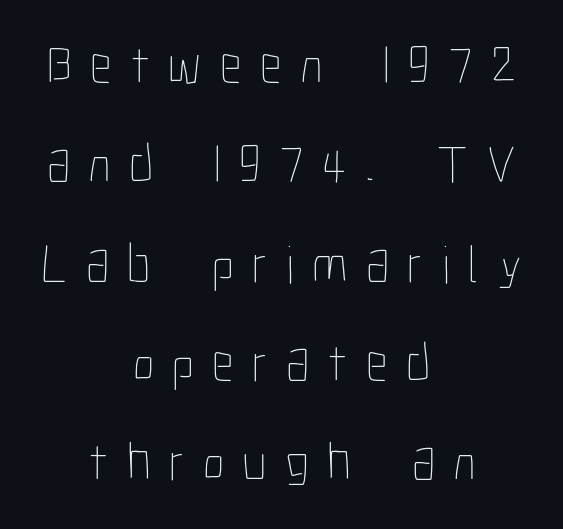
The image shows 54 px thin, condensed type, upright; set centered, line spacing 1.84x, unusually wide letter spacing (+0.34 em), not underlined; low stroke contrast and a medium x-height.
